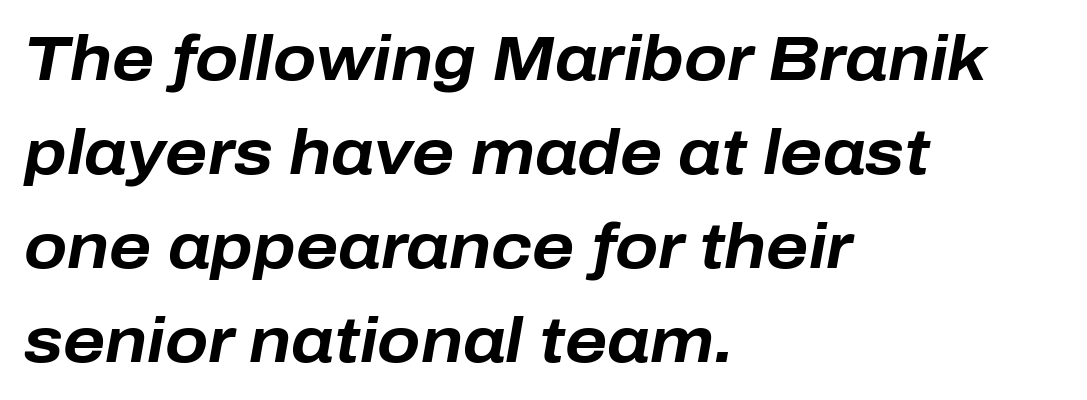
{"italic": "yes", "lean": "right", "slant_degrees": 10, "bold": "yes", "weight": "bold", "width": "normal", "stroke_contrast": "low", "x_height": "medium", "monospaced": "no", "underline": "no", "align": "left", "line_spacing": "normal", "line_spacing_ratio": 1.49, "letter_spacing": "normal", "letter_spacing_em": 0.0, "glyph_px": 63}
